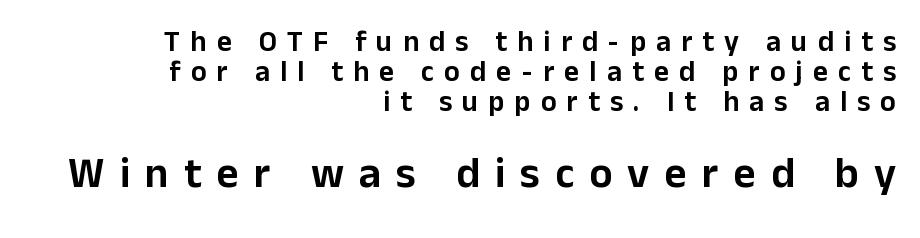
In terms of letterform style, serifs are entirely absent. Underline: absent. The rendering uses a small line-height, squeezing the rows. Ascenders rise straight up at ninety degrees.
